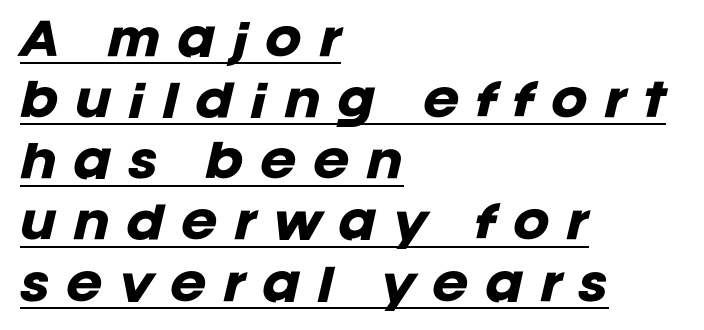
{"italic": "yes", "lean": "right", "slant_degrees": 12, "bold": "yes", "weight": "heavy", "width": "normal", "stroke_contrast": "low", "x_height": "large", "monospaced": "no", "underline": "yes", "align": "left", "line_spacing": "normal", "line_spacing_ratio": 1.39, "letter_spacing": "wide", "letter_spacing_em": 0.37, "glyph_px": 44}
